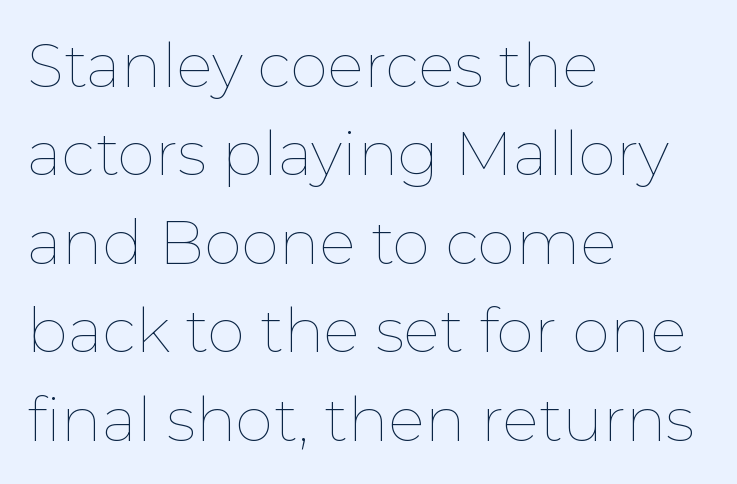
A clean baseline with only descenders dipping below it. Notice how descenders clear the ascenders below comfortably — that's standard leading. The typesetter chose a ragged-right arrangement here. The strokes are not fattened; the text isn't bold. You could not count columns in this text — the font is proportionally spaced. Posture: straight, roman, zero tilt.
